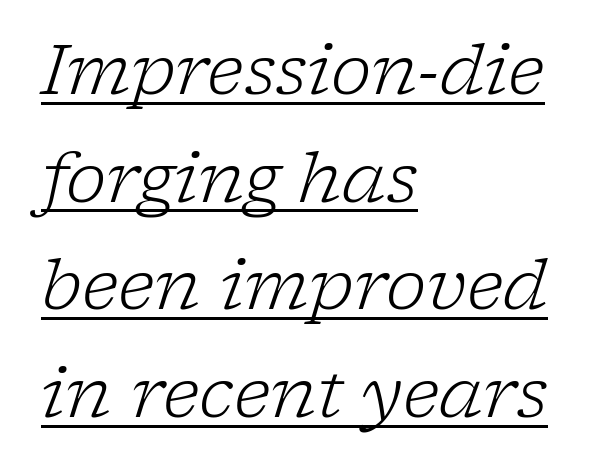
Posture: slanted. The passage shown is not bold in any degree. Serifs: yes, visible at the terminals of the letterforms. The letterforms sit shoulder to shoulder at normal distance. Descenders here cross a horizontal rule under the line.
